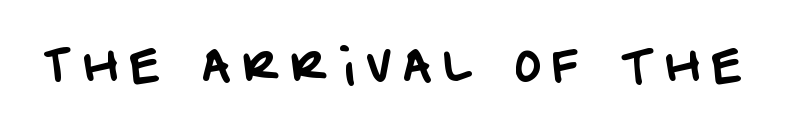
Q: Is the typeface a serif or a sans-serif typeface? A: Sans-serif.
Q: Is the text underlined? A: No.
Q: Is the spacing between letters normal or unusually wide? A: Unusually wide.
Q: Width (condensed, normal, or wide)? A: Normal.
Q: Stroke contrast? A: Low.
Q: x-height? A: Large.
Q: Monospaced? A: No.
